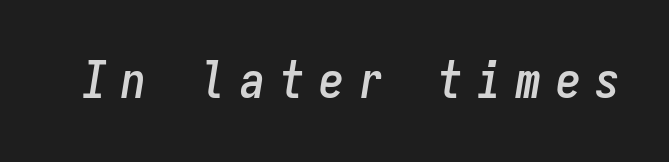
{"italic": "yes", "lean": "right", "slant_degrees": 9, "width": "condensed", "stroke_contrast": "low", "x_height": "medium", "monospaced": "yes", "underline": "no", "letter_spacing": "wide", "letter_spacing_em": 0.29, "glyph_px": 50}
